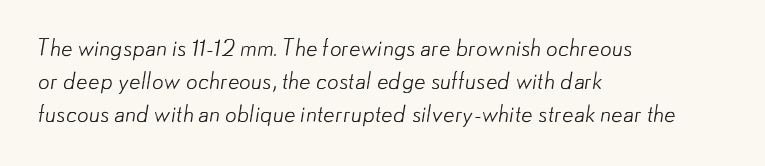
Nobody drew a line under any word here. No letter is thick-stroked: the sample isn't bold. The text block is weighted toward the left margin, trailing off unevenly rightward. Tracking value appears to be zero — textbook default spacing. These lines sit exactly where default settings would place them.
